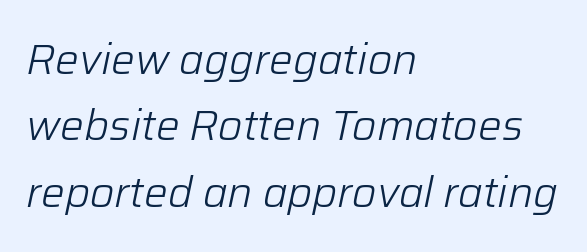
{"italic": "yes", "lean": "right", "slant_degrees": 12, "bold": "no", "weight": "light", "width": "normal", "stroke_contrast": "low", "x_height": "medium", "monospaced": "no", "underline": "no", "align": "left", "line_spacing": "normal", "line_spacing_ratio": 1.58, "letter_spacing": "normal", "letter_spacing_em": 0.0, "glyph_px": 42}
